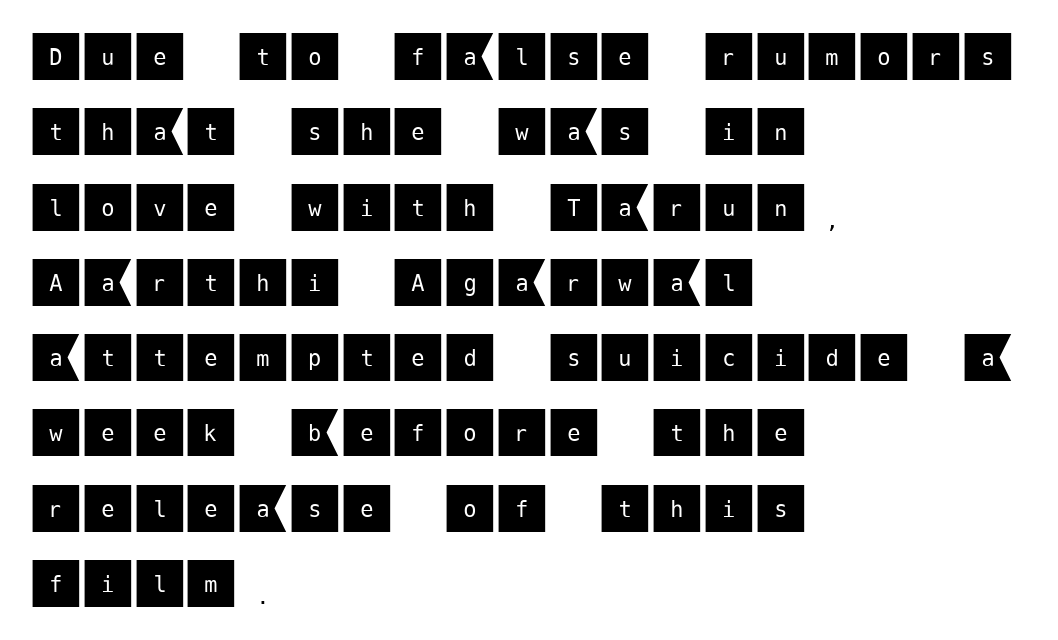
The glyphs in this specimen are sans serif. Nobody touched the tracking dial on this one. Quick note: not italic, upright. Teacher's note: observe the even left margin — that is flush-left alignment. The leading is moderate, giving the passage an even texture.
